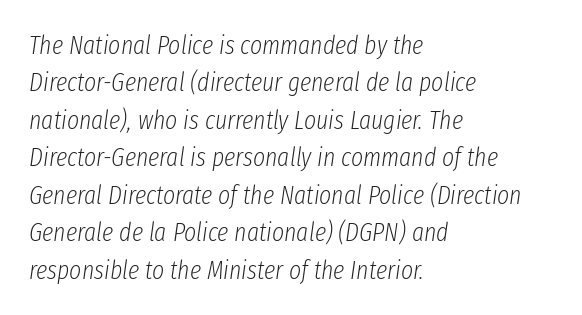
Leading matches the norm, producing a regular column. Every row of glyphs begins at an identical x-position on the left. If you drew a line through each stem, it would be angled. The font sits on the lighter half of the weight spectrum, regular included. A typesetter would call this zero additional tracking. Plain, unruled lines of type.
